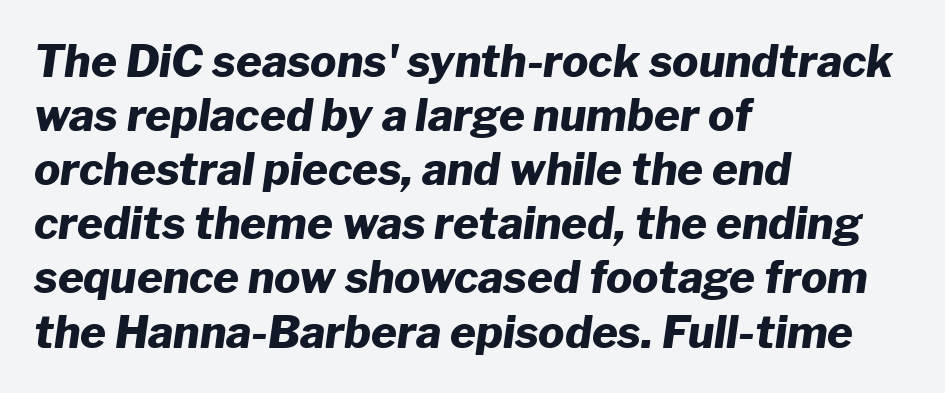
{"italic": "yes", "lean": "right", "slant_degrees": 8, "bold": "yes", "weight": "heavy", "width": "normal", "stroke_contrast": "low", "x_height": "medium", "monospaced": "no", "underline": "no", "align": "left", "line_spacing_ratio": 1.23, "letter_spacing": "normal", "letter_spacing_em": 0.0, "glyph_px": 44}
